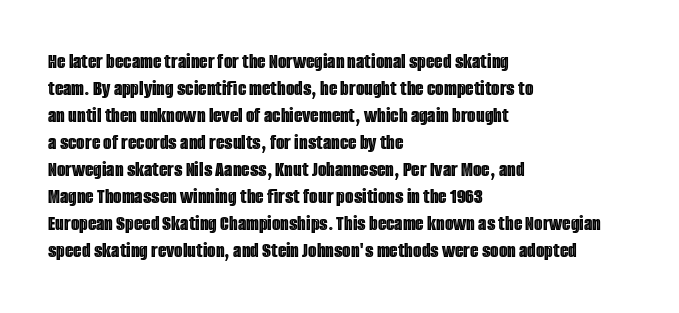
{"italic": "no", "underline": "no", "align": "left", "line_spacing_ratio": 1.23, "letter_spacing": "normal", "letter_spacing_em": 0.0, "glyph_px": 22}
